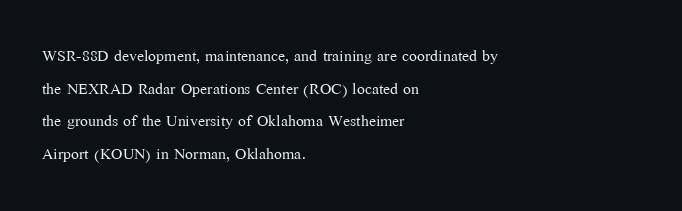
The axis of the letterforms is exactly vertical. Here the glyphs are tracked normally, forming tight word shapes. Descenders hang freely into open space. Line beginnings align vertically; line endings do not. The rows are spaced the way most documents space them.
